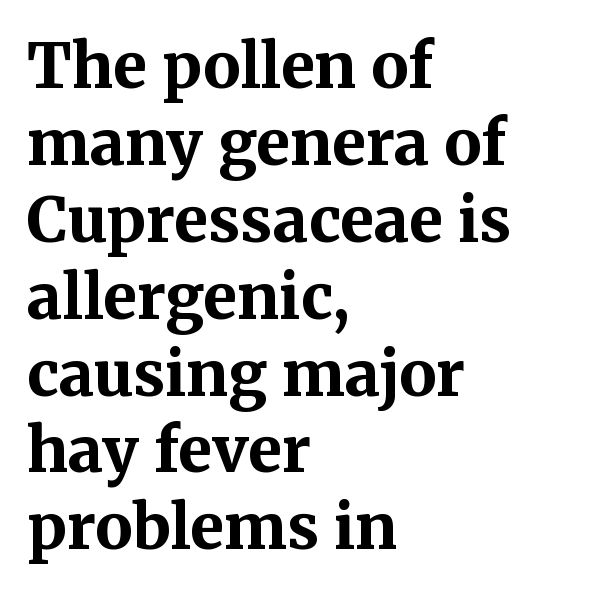
{"serif": "yes", "italic": "no", "bold": "yes", "weight": "bold", "width": "normal", "stroke_contrast": "medium", "x_height": "medium", "monospaced": "no", "underline": "no", "align": "left", "line_spacing_ratio": 1.24, "letter_spacing": "normal", "letter_spacing_em": 0.0, "glyph_px": 62}
